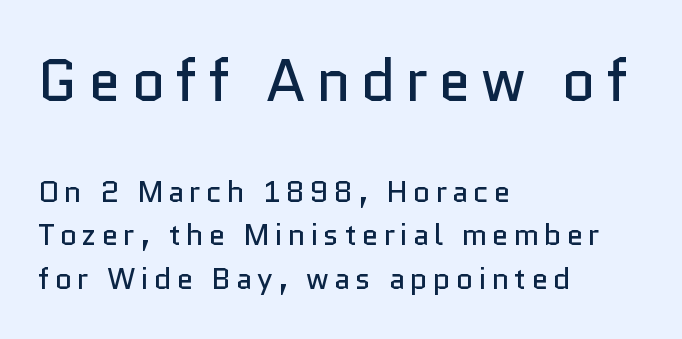
{"serif": "no", "italic": "no", "bold": "no", "weight": "regular", "width": "normal", "stroke_contrast": "low", "x_height": "medium", "monospaced": "no", "underline": "no", "align": "left", "line_spacing": "normal", "line_spacing_ratio": 1.44, "larger_block": "first", "size_ratio": 1.97, "glyph_px": 59}
